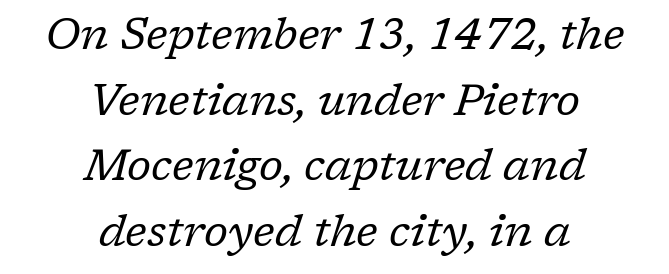
{"serif": "yes", "italic": "yes", "lean": "right", "slant_degrees": 17, "bold": "no", "weight": "regular", "width": "normal", "stroke_contrast": "low", "x_height": "medium", "monospaced": "no", "underline": "no", "align": "center", "line_spacing": "normal", "line_spacing_ratio": 1.49, "letter_spacing": "normal", "letter_spacing_em": 0.0, "glyph_px": 44}
